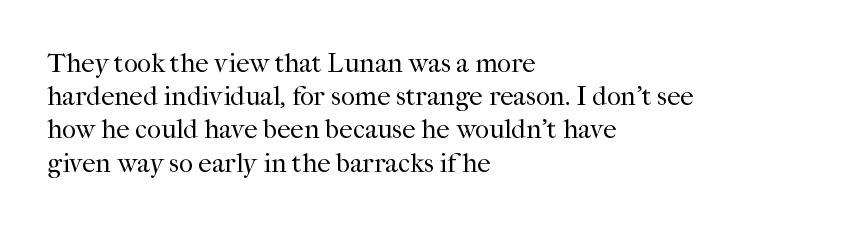
{"italic": "no", "bold": "no", "underline": "no", "align": "left", "line_spacing_ratio": 1.23, "letter_spacing": "normal", "letter_spacing_em": 0.0, "glyph_px": 27}
